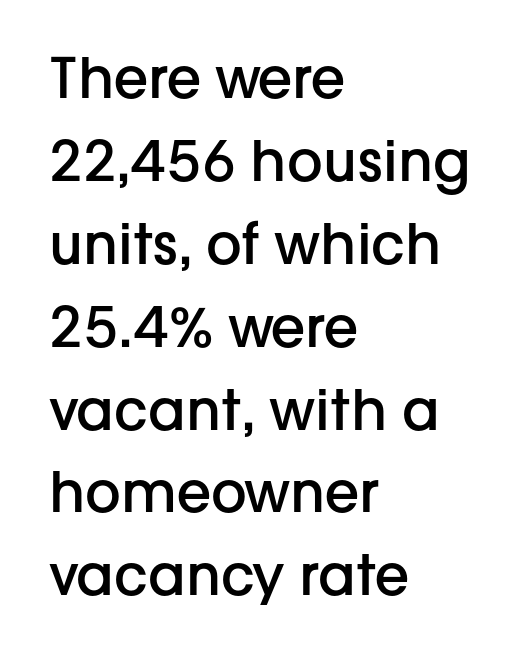
{"serif": "no", "italic": "no", "bold": "semi", "weight": "semibold", "width": "normal", "stroke_contrast": "low", "x_height": "medium", "monospaced": "no", "underline": "no", "align": "left", "line_spacing": "normal", "line_spacing_ratio": 1.48, "letter_spacing": "normal", "letter_spacing_em": 0.0, "glyph_px": 56}
